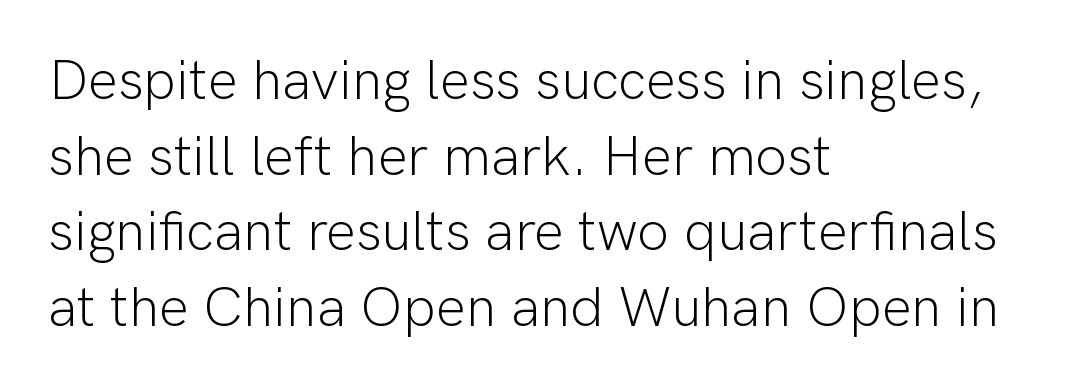
Q: Is the text bold? A: No.
Q: Is the text italic (slanted)? A: No, it is upright.
Q: Is the typeface a serif or a sans-serif typeface? A: Sans-serif.
Q: Is the text underlined? A: No.
Q: How is the paragraph aligned? A: Left-aligned.
Q: Is the spacing between letters normal or unusually wide? A: Normal.
Q: Is the spacing between lines tight, normal or loose? A: Normal.
Q: Width (condensed, normal, or wide)? A: Normal.
Q: Stroke contrast? A: Low.
Q: x-height? A: Medium.
Q: Monospaced? A: No.
